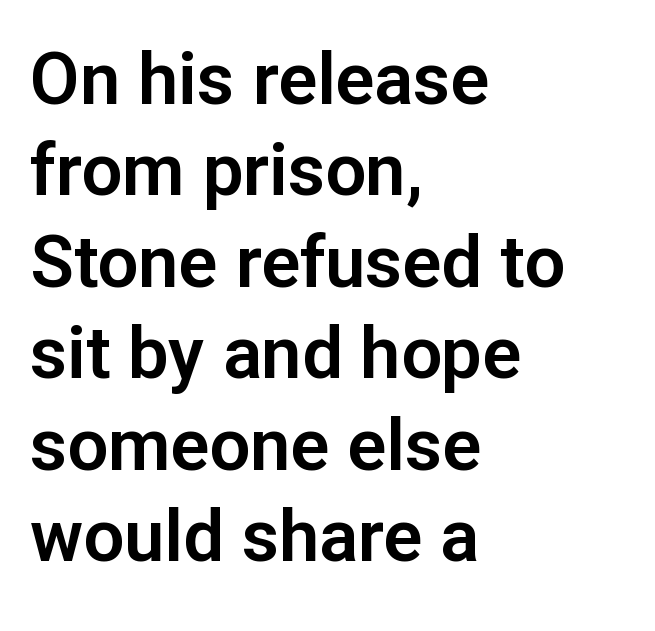
{"serif": "no", "italic": "no", "width": "normal", "stroke_contrast": "low", "x_height": "medium", "monospaced": "no", "underline": "no", "align": "left", "line_spacing": "normal", "line_spacing_ratio": 1.27, "letter_spacing": "normal", "letter_spacing_em": 0.0, "glyph_px": 72}
